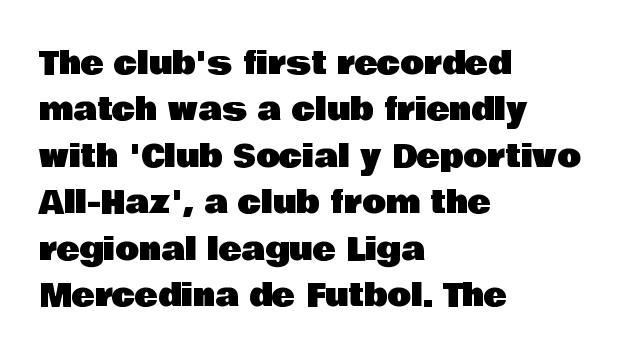
{"serif": "no", "italic": "no", "width": "normal", "stroke_contrast": "low", "x_height": "large", "monospaced": "no", "underline": "no", "align": "left", "line_spacing": "normal", "line_spacing_ratio": 1.5, "letter_spacing": "normal", "letter_spacing_em": 0.0, "glyph_px": 31}
